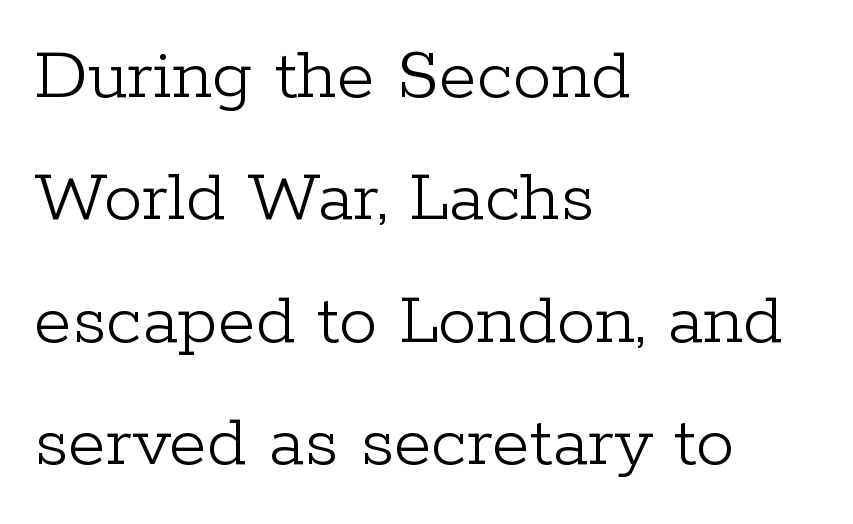
Q: Is the text bold? A: No.
Q: Is the text italic (slanted)? A: No, it is upright.
Q: Is the typeface a serif or a sans-serif typeface? A: Serif.
Q: Is the text underlined? A: No.
Q: How is the paragraph aligned? A: Left-aligned.
Q: Is the spacing between letters normal or unusually wide? A: Normal.
Q: Is the spacing between lines tight, normal or loose? A: Normal.
Q: Width (condensed, normal, or wide)? A: Normal.
Q: Stroke contrast? A: Low.
Q: x-height? A: Medium.
Q: Monospaced? A: No.
